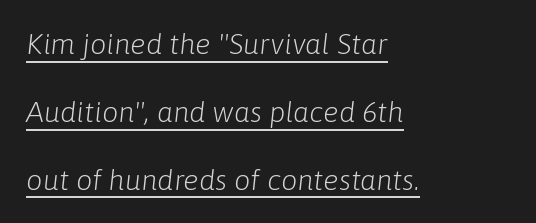
Q: Is the text bold? A: No.
Q: Is the text italic (slanted)? A: Yes, it leans right by about 6 degrees.
Q: Is the text underlined? A: Yes.
Q: How is the paragraph aligned? A: Left-aligned.
Q: Is the spacing between letters normal or unusually wide? A: Normal.
Q: Is the spacing between lines tight, normal or loose? A: Loose.
Q: Width (condensed, normal, or wide)? A: Normal.
Q: Stroke contrast? A: Low.
Q: x-height? A: Medium.
Q: Monospaced? A: No.
